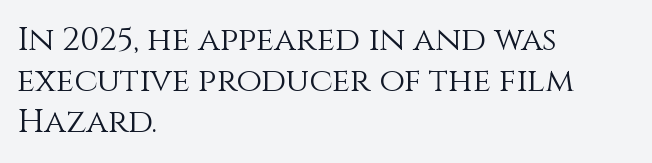
Q: Is the text bold? A: No.
Q: Is the text italic (slanted)? A: No, it is upright.
Q: Is the text underlined? A: No.
Q: How is the paragraph aligned? A: Left-aligned.
Q: Is the spacing between letters normal or unusually wide? A: Normal.
Q: Is the spacing between lines tight, normal or loose? A: Normal.
Q: Width (condensed, normal, or wide)? A: Normal.
Q: Stroke contrast? A: Medium.
Q: x-height? A: Large.
Q: Monospaced? A: No.
